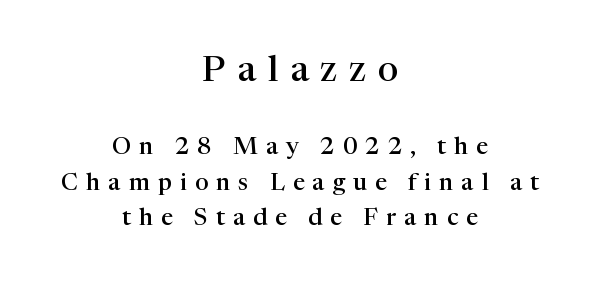
Q: Is the text bold? A: Semi-bold.
Q: Is the text italic (slanted)? A: No, it is upright.
Q: Is the typeface a serif or a sans-serif typeface? A: Serif.
Q: Is the text underlined? A: No.
Q: How is the paragraph aligned? A: Centered.
Q: Is the spacing between letters normal or unusually wide? A: Unusually wide.
Q: Is the spacing between lines tight, normal or loose? A: Normal.
Q: Which block of text is set in a larger size, the first (top) or the second (bottom)? A: The first (top) one.
Q: Width (condensed, normal, or wide)? A: Normal.
Q: Stroke contrast? A: High.
Q: x-height? A: Medium.
Q: Monospaced? A: No.
